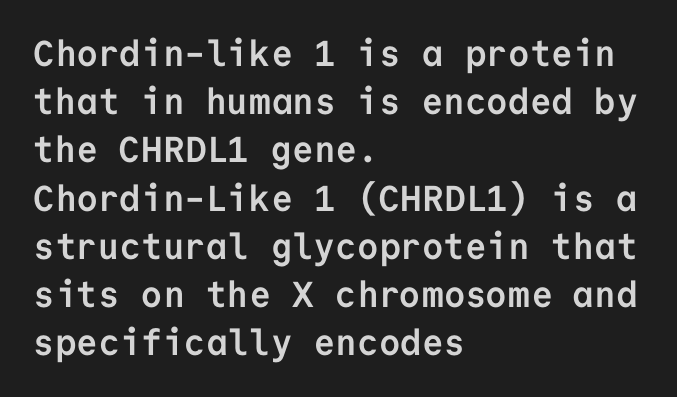
{"serif": "no", "italic": "no", "bold": "yes", "weight": "semibold", "width": "normal", "stroke_contrast": "low", "x_height": "medium", "monospaced": "yes", "underline": "no", "align": "left", "line_spacing": "normal", "line_spacing_ratio": 1.34, "letter_spacing": "normal", "letter_spacing_em": 0.0, "glyph_px": 36}
